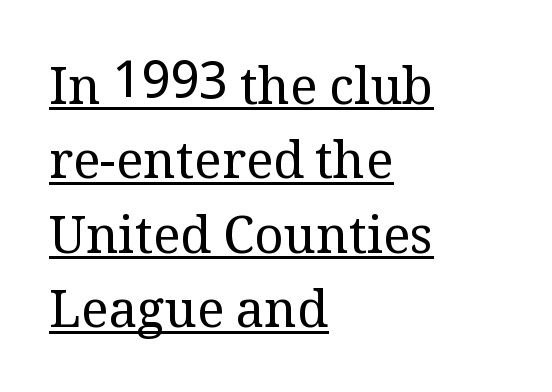
{"serif": "yes", "italic": "no", "bold": "no", "weight": "regular", "width": "normal", "stroke_contrast": "medium", "x_height": "medium", "monospaced": "no", "underline": "yes", "align": "left", "line_spacing": "normal", "line_spacing_ratio": 1.46, "letter_spacing": "normal", "letter_spacing_em": 0.0, "glyph_px": 51}
